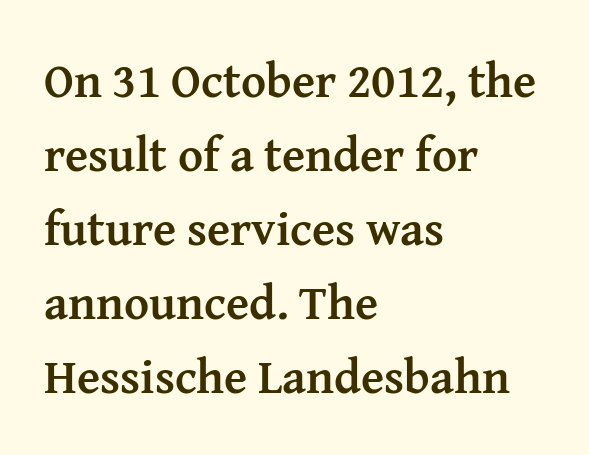
Which margin do the lines hug? The left one — the right edge is uneven. Quick note: underline off. Upright lettering throughout. Is this a fixed-width face? No — the glyphs have proportional, varying widths.
